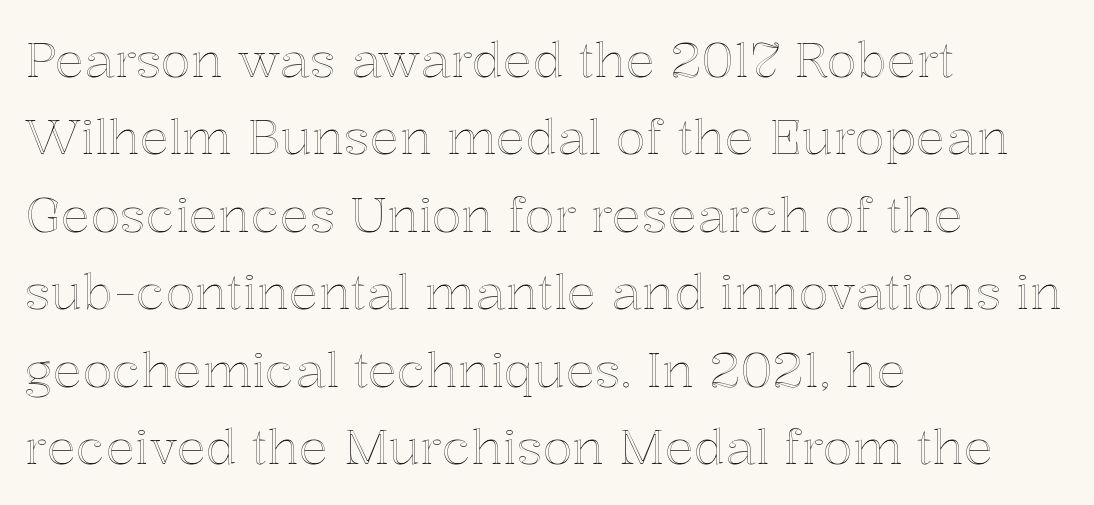
The image shows 49 px text type, upright; set left-aligned, normal line spacing (1.58x), normal letter spacing, not underlined; a medium x-height.
